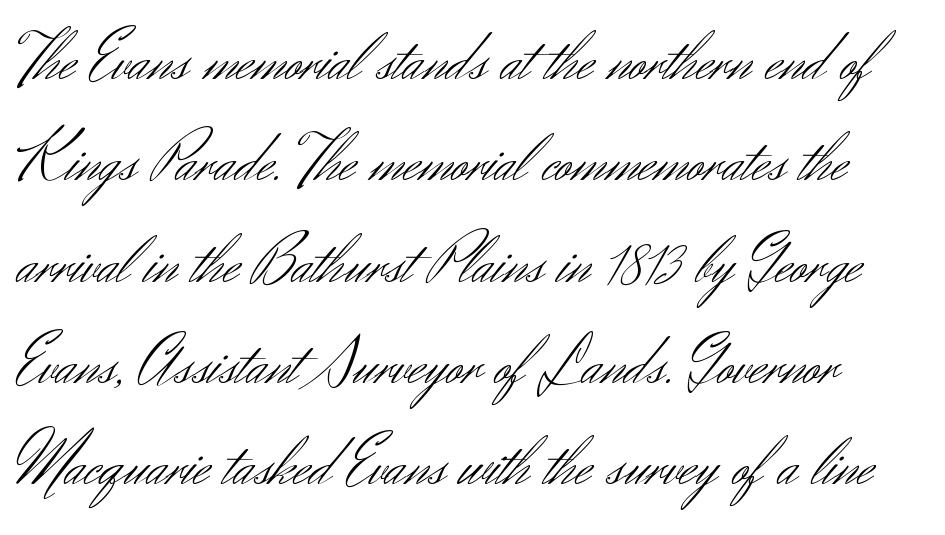
The image shows 68 px light sans-serif type; set left-aligned, normal line spacing (1.49x), normal letter spacing, not underlined; medium stroke contrast and a small x-height.
